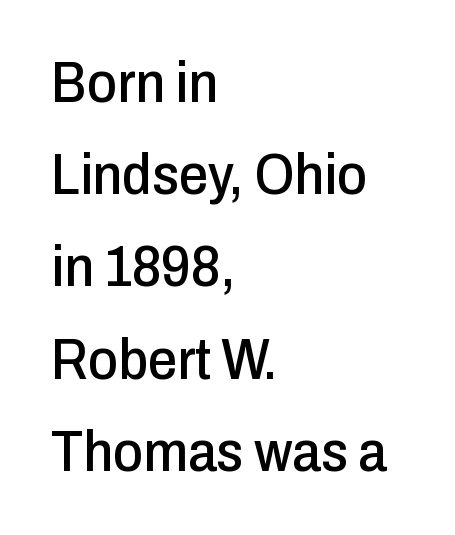
Q: Is the text italic (slanted)? A: No, it is upright.
Q: Is the typeface a serif or a sans-serif typeface? A: Sans-serif.
Q: Is the text underlined? A: No.
Q: How is the paragraph aligned? A: Left-aligned.
Q: Is the spacing between letters normal or unusually wide? A: Normal.
Q: Is the spacing between lines tight, normal or loose? A: Normal.
Q: Width (condensed, normal, or wide)? A: Condensed.
Q: Stroke contrast? A: Low.
Q: x-height? A: Medium.
Q: Monospaced? A: No.
